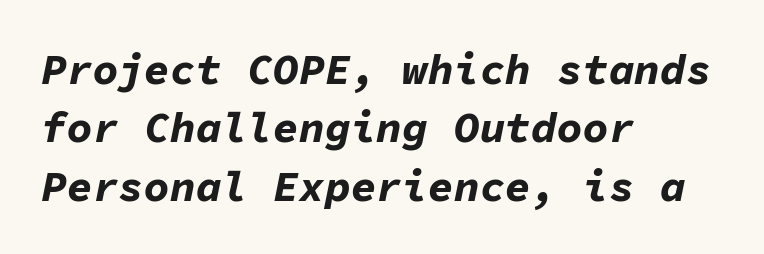
{"italic": "yes", "lean": "right", "slant_degrees": 11, "bold": "yes", "weight": "bold", "width": "normal", "stroke_contrast": "low", "x_height": "medium", "monospaced": "yes", "underline": "no", "align": "left", "line_spacing": "normal", "line_spacing_ratio": 1.36, "letter_spacing": "normal", "letter_spacing_em": 0.0, "glyph_px": 43}
